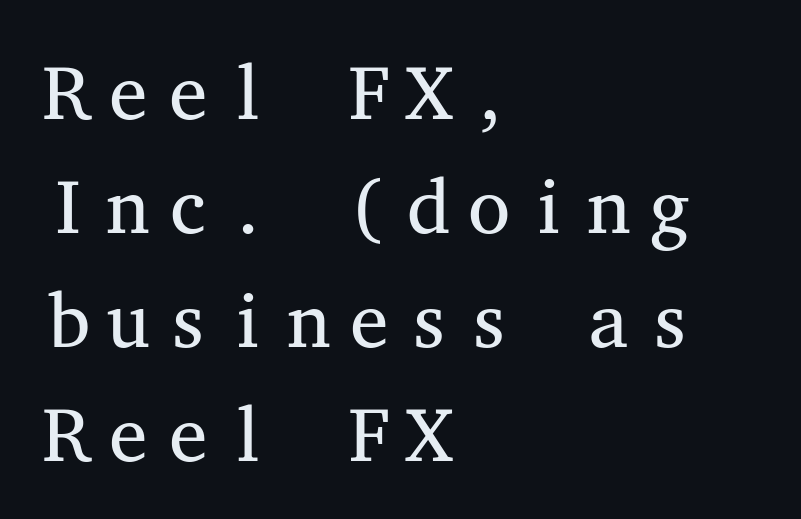
Q: Is the text bold? A: No.
Q: Is the text italic (slanted)? A: No, it is upright.
Q: Is the typeface a serif or a sans-serif typeface? A: Serif.
Q: Is the text underlined? A: No.
Q: How is the paragraph aligned? A: Left-aligned.
Q: Is the spacing between letters normal or unusually wide? A: Normal.
Q: Is the spacing between lines tight, normal or loose? A: Normal.
Q: Width (condensed, normal, or wide)? A: Wide.
Q: Stroke contrast? A: Medium.
Q: x-height? A: Medium.
Q: Monospaced? A: Yes.
